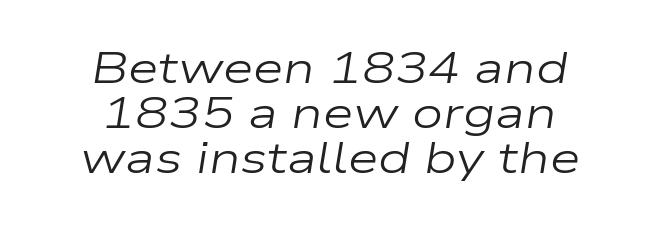
The image shows 44 px regular-weight, wide type, italic (leaning right); set centered, tight line spacing (1.02x), normal letter spacing, not underlined; low stroke contrast and a medium x-height.
